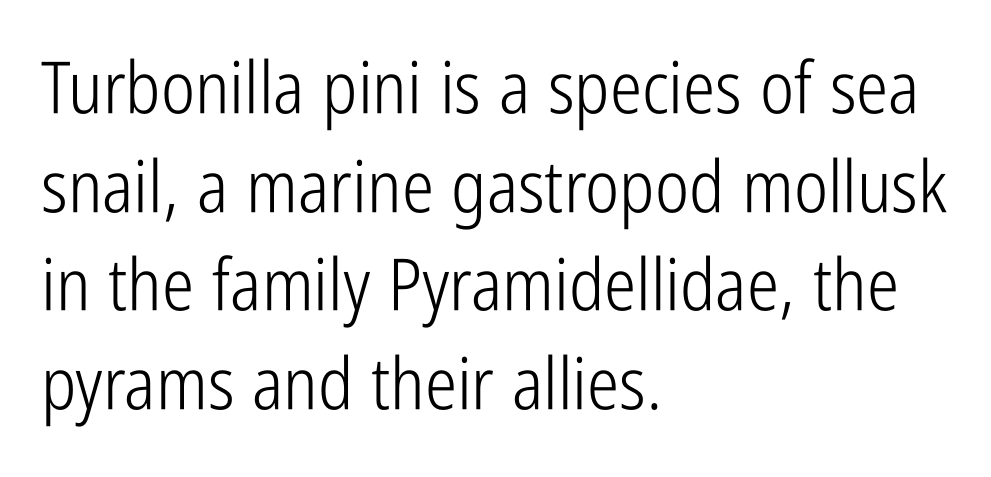
{"serif": "no", "italic": "no", "bold": "no", "weight": "light", "width": "condensed", "stroke_contrast": "low", "x_height": "medium", "monospaced": "no", "underline": "no", "align": "left", "line_spacing": "normal", "line_spacing_ratio": 1.37, "letter_spacing": "normal", "letter_spacing_em": 0.0, "glyph_px": 72}
